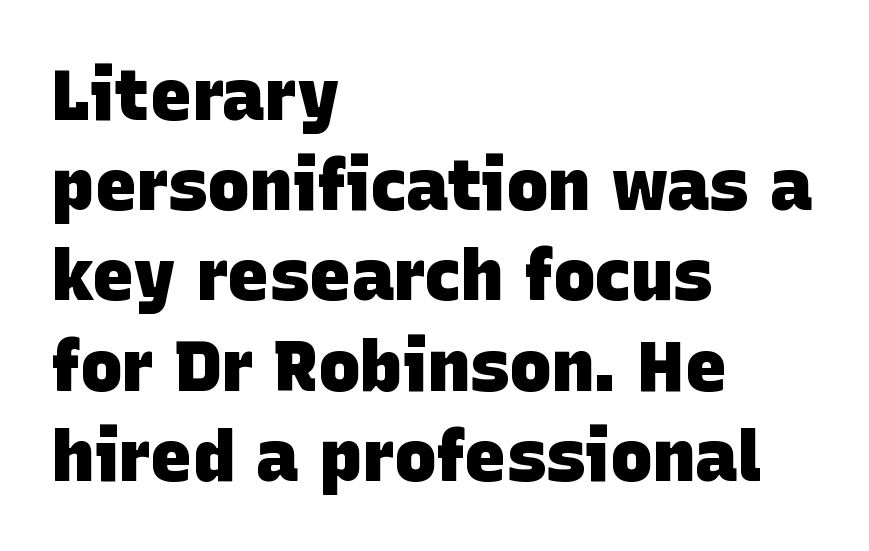
{"serif": "no", "bold": "yes", "weight": "heavy", "width": "normal", "stroke_contrast": "low", "x_height": "large", "monospaced": "no", "underline": "no", "align": "left", "line_spacing": "normal", "line_spacing_ratio": 1.27, "letter_spacing": "normal", "letter_spacing_em": 0.0, "glyph_px": 71}
